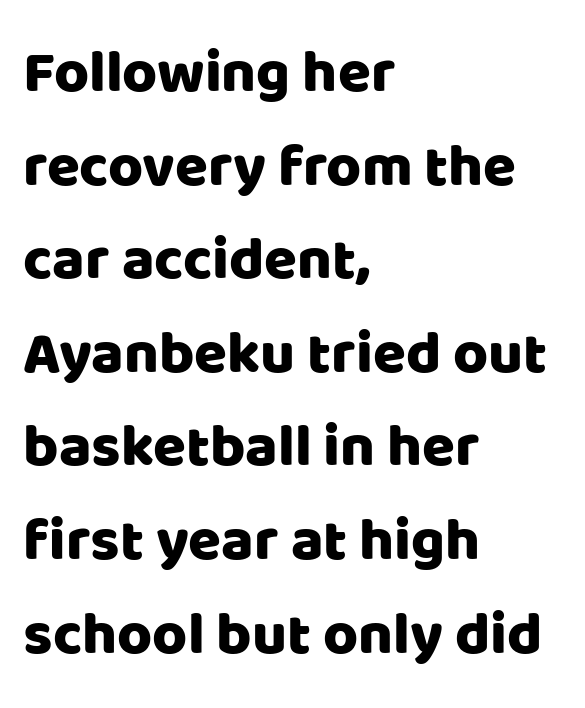
The image shows 60 px sans-serif type, upright; set left-aligned, normal line spacing (1.56x), normal letter spacing, not underlined; low stroke contrast and a large x-height.
